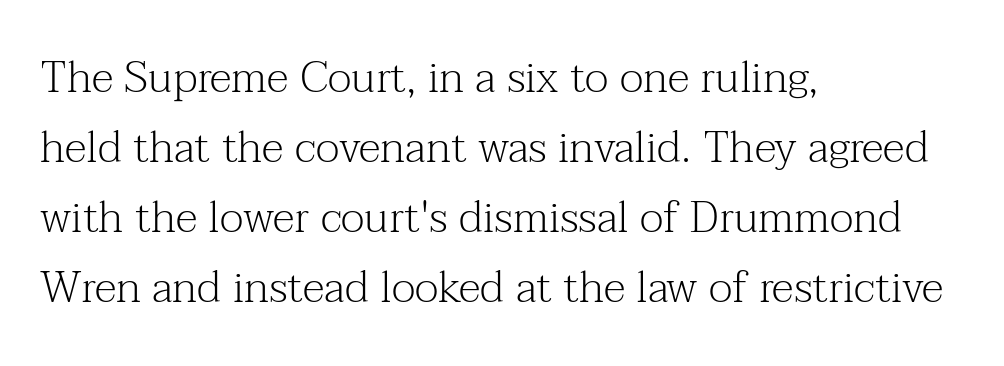
Q: Is the text bold? A: No.
Q: Is the text italic (slanted)? A: No, it is upright.
Q: Is the typeface a serif or a sans-serif typeface? A: Serif.
Q: Is the text underlined? A: No.
Q: How is the paragraph aligned? A: Left-aligned.
Q: Is the spacing between letters normal or unusually wide? A: Normal.
Q: Is the spacing between lines tight, normal or loose? A: Normal.
Q: Width (condensed, normal, or wide)? A: Normal.
Q: Stroke contrast? A: Medium.
Q: x-height? A: Medium.
Q: Monospaced? A: No.
